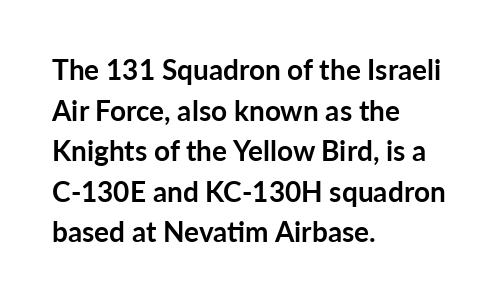
The image shows 28 px semibold sans-serif type, upright; set left-aligned, normal line spacing (1.45x), normal letter spacing, not underlined; low stroke contrast and a medium x-height.
